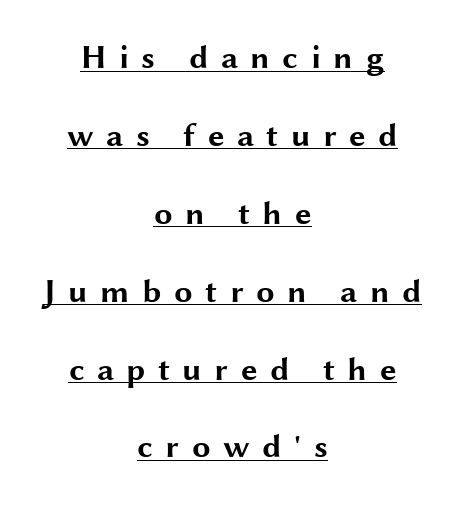
The image shows 33 px bold, wide sans-serif type, upright; set centered, loose line spacing (2.36x), unusually wide letter spacing (+0.38 em), underlined; medium stroke contrast and a medium x-height.
